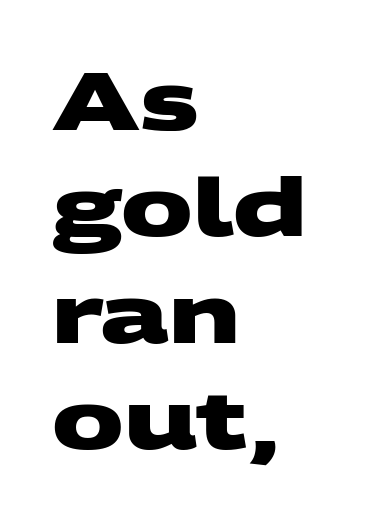
{"serif": "no", "bold": "yes", "weight": "heavy", "width": "wide", "stroke_contrast": "medium", "x_height": "large", "monospaced": "no", "underline": "no", "align": "left", "line_spacing": "normal", "line_spacing_ratio": 1.33, "letter_spacing": "normal", "letter_spacing_em": 0.0, "glyph_px": 80}
